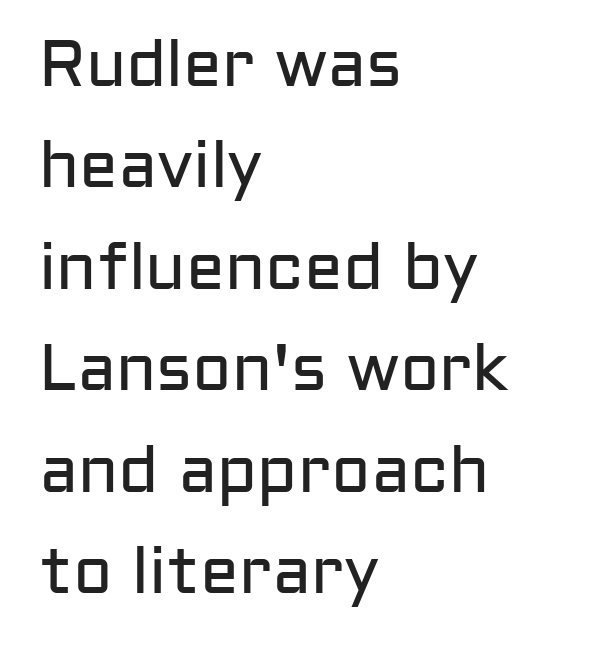
{"serif": "no", "italic": "no", "bold": "no", "weight": "regular", "width": "normal", "stroke_contrast": "low", "x_height": "medium", "monospaced": "no", "underline": "no", "align": "left", "line_spacing": "normal", "line_spacing_ratio": 1.56, "letter_spacing": "normal", "letter_spacing_em": 0.0, "glyph_px": 65}
